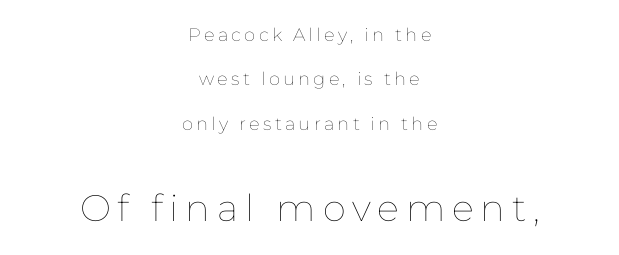
The image shows 37 px thin type, upright; set centered, loose line spacing (2.46x), not underlined; the second (bottom) block is 2.06x larger; low stroke contrast and a medium x-height.
